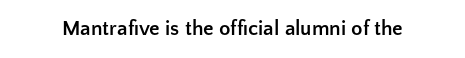
Q: Is the text bold? A: Yes.
Q: Is the text italic (slanted)? A: No, it is upright.
Q: Is the text underlined? A: No.
Q: Is the spacing between letters normal or unusually wide? A: Normal.
